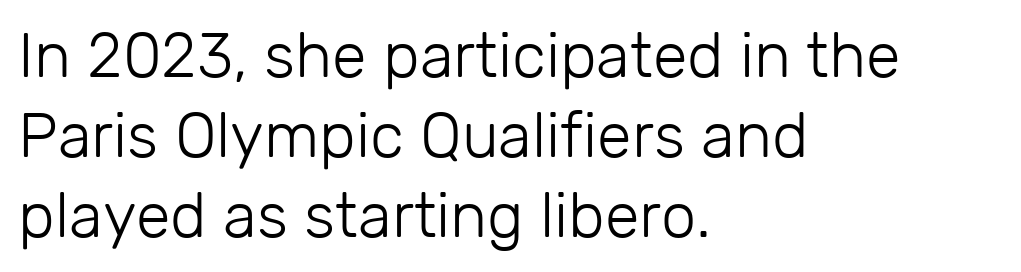
The image shows 63 px light sans-serif type, upright; set left-aligned, normal line spacing (1.27x), normal letter spacing, not underlined; low stroke contrast and a medium x-height.
